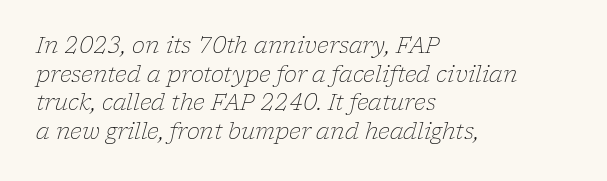
The image shows 22 px text type, italic (leaning right); set left-aligned, normal line spacing (1.3x), normal letter spacing, not underlined.
